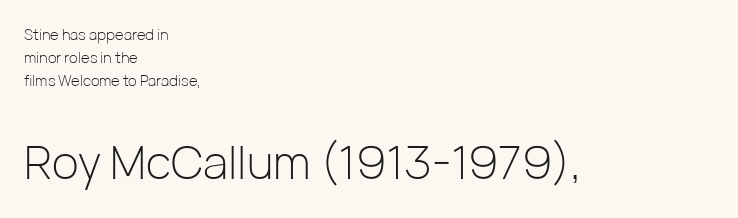
The image shows 46 px light sans-serif type, upright; set left-aligned, normal line spacing (1.52x), normal letter spacing, not underlined; the second (bottom) block is 3.07x larger; low stroke contrast and a medium x-height.
